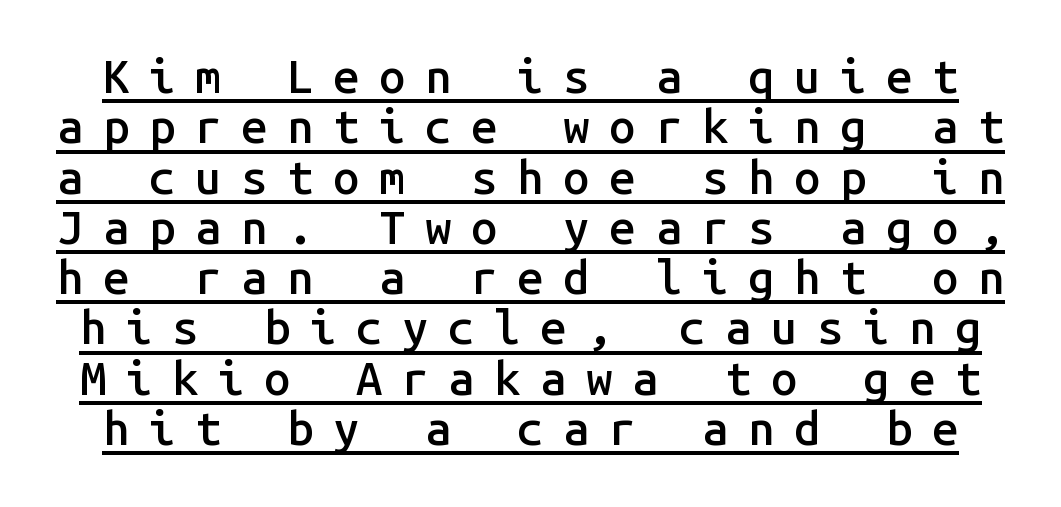
The typography opts for an upright posture over an oblique one. Observe the absence of serifs on each vertical stroke in this sample. Compared with typical body copy, the letter spacing here is much looser. Note the uniform advance width — an 'i' takes as much space as an 'm'. This sample carries an underscore along the baseline area.
